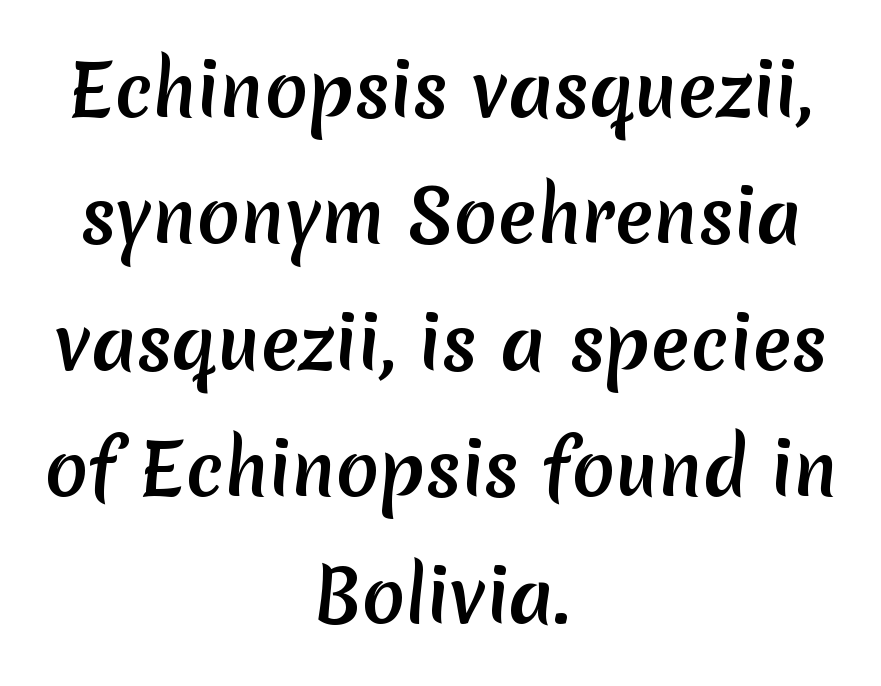
The letters sit at their default tracking, neither squeezed nor spread. The face used here is proportionally spaced, like ordinary book or web type. These lines stack symmetrically, like a column narrowing and widening about its center. Underline: absent. Is this a sans? Yes — the strokes have no serifs.
